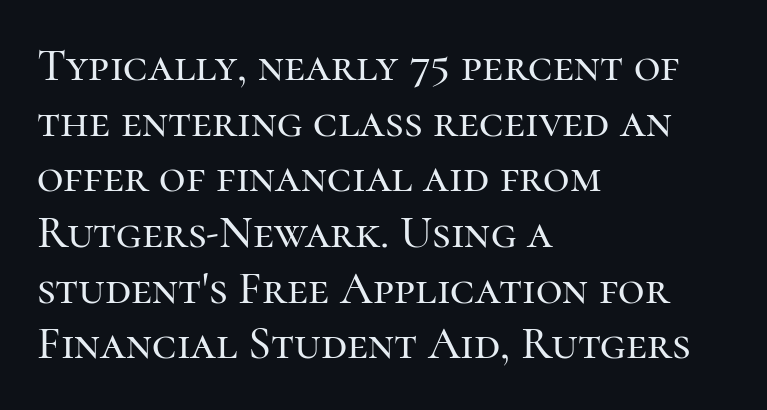
The letters sit at their default tracking, neither squeezed nor spread. Descenders hang freely into open space. The rag falls on the right side of this text block. Style check: upright. Spacing verdict: proportional, widths tailored to each character. Typographically, this falls in the serif category.
